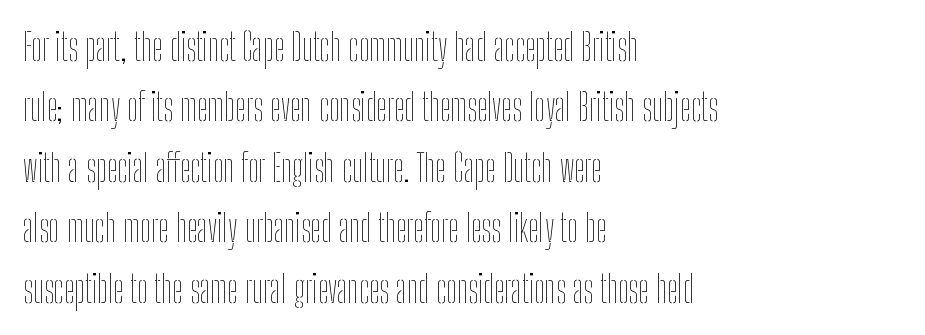
Q: Is the text bold? A: No.
Q: Is the text italic (slanted)? A: No, it is upright.
Q: Is the text underlined? A: No.
Q: How is the paragraph aligned? A: Left-aligned.
Q: Is the spacing between letters normal or unusually wide? A: Normal.
Q: Is the spacing between lines tight, normal or loose? A: Normal.
Q: Width (condensed, normal, or wide)? A: Condensed.
Q: Stroke contrast? A: Low.
Q: x-height? A: Medium.
Q: Monospaced? A: No.
